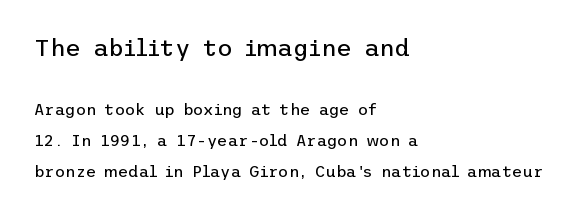
The image shows 24 px text type, upright; set left-aligned, loose line spacing (1.95x), normal letter spacing, not underlined; the first (top) block is 1.5x larger.
